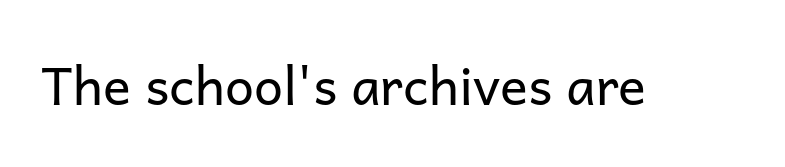
The image shows 52 px regular-weight sans-serif type, upright; set normal letter spacing, not underlined; low stroke contrast and a medium x-height.
